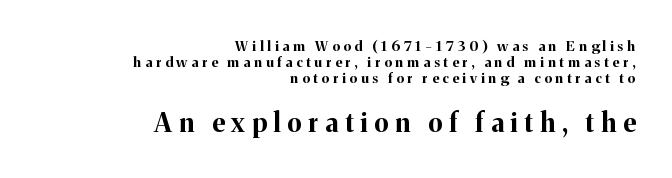
Q: Is the text bold? A: Yes.
Q: Is the text italic (slanted)? A: No, it is upright.
Q: Is the text underlined? A: No.
Q: How is the paragraph aligned? A: Right-aligned.
Q: Is the spacing between letters normal or unusually wide? A: Unusually wide.
Q: Is the spacing between lines tight, normal or loose? A: Tight.
Q: Which block of text is set in a larger size, the first (top) or the second (bottom)? A: The second (bottom) one.
